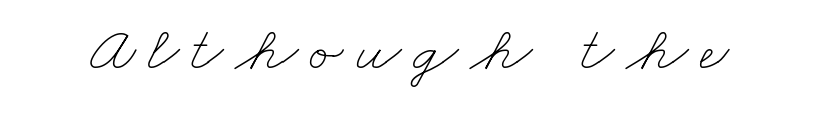
Q: Is the text bold? A: No.
Q: Is the text underlined? A: No.
Q: Width (condensed, normal, or wide)? A: Wide.
Q: Stroke contrast? A: Low.
Q: x-height? A: Small.
Q: Monospaced? A: No.
